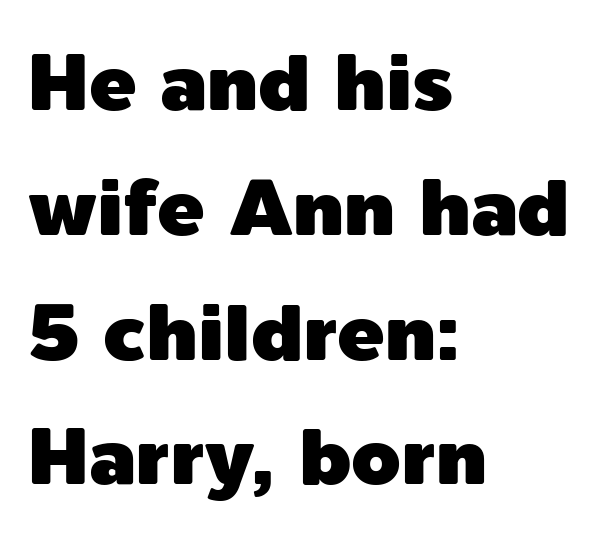
{"serif": "no", "italic": "no", "width": "normal", "x_height": "medium", "monospaced": "no", "underline": "no", "align": "left", "line_spacing": "normal", "line_spacing_ratio": 1.58, "letter_spacing": "normal", "letter_spacing_em": 0.0, "glyph_px": 79}
